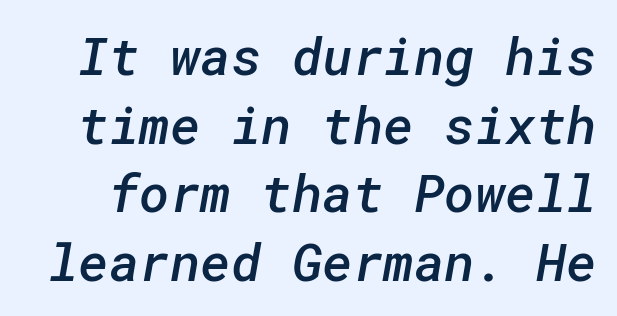
Unlike a traditional serif, this face leaves its strokes unadorned. Typographic density is moderately raised because the face is semibold. Spacing between characters is what you'd get straight out of the box. These lines sit exactly where default settings would place them.
